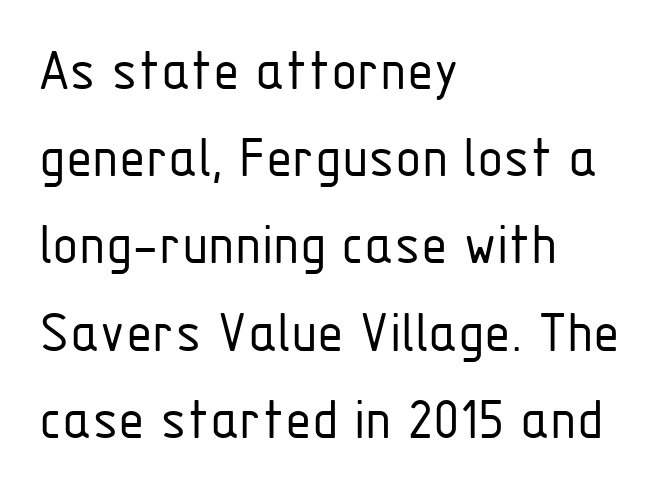
The image shows 61 px light, condensed sans-serif type, upright; set left-aligned, normal line spacing (1.43x), normal letter spacing, not underlined; low stroke contrast and a medium x-height.
